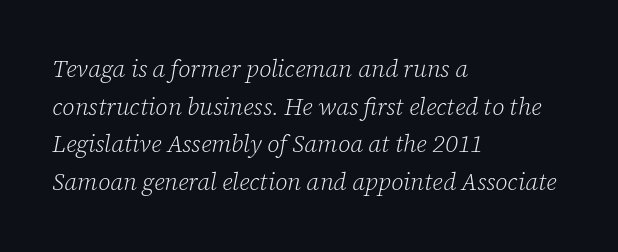
Q: Is the text bold? A: No.
Q: Is the text italic (slanted)? A: Yes, it leans right by about 12 degrees.
Q: Is the text underlined? A: No.
Q: How is the paragraph aligned? A: Left-aligned.
Q: Is the spacing between letters normal or unusually wide? A: Normal.
Q: Is the spacing between lines tight, normal or loose? A: Normal.
